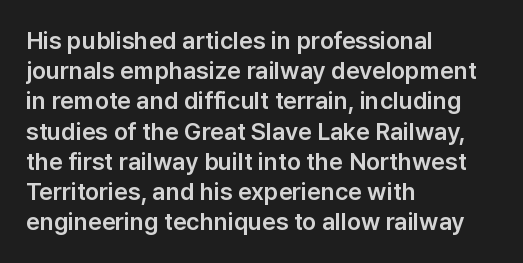
{"italic": "no", "underline": "no", "align": "left", "line_spacing": "normal", "line_spacing_ratio": 1.26, "letter_spacing": "normal", "letter_spacing_em": 0.0, "glyph_px": 24}
